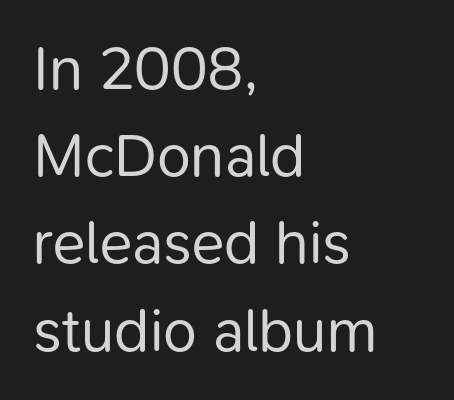
{"serif": "no", "italic": "no", "bold": "no", "weight": "regular", "width": "normal", "stroke_contrast": "low", "x_height": "medium", "monospaced": "no", "underline": "no", "align": "left", "line_spacing": "normal", "line_spacing_ratio": 1.43, "letter_spacing": "normal", "letter_spacing_em": 0.0, "glyph_px": 61}
